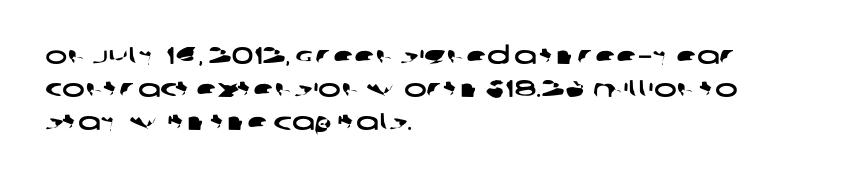
Line beginnings align vertically; line endings do not. Tracking here is standard; glyphs follow each other at the usual distance. This rendering features lettering with no underline. The vertical gap from one line to the next is medium.
